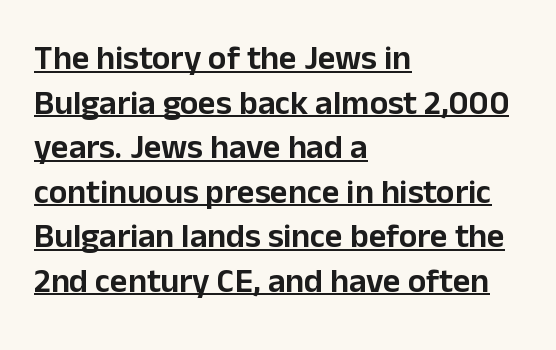
Q: Is the text italic (slanted)? A: No, it is upright.
Q: Is the typeface a serif or a sans-serif typeface? A: Sans-serif.
Q: Is the text underlined? A: Yes.
Q: How is the paragraph aligned? A: Left-aligned.
Q: Is the spacing between letters normal or unusually wide? A: Normal.
Q: Is the spacing between lines tight, normal or loose? A: Normal.
Q: Width (condensed, normal, or wide)? A: Normal.
Q: Stroke contrast? A: Low.
Q: x-height? A: Medium.
Q: Monospaced? A: No.
